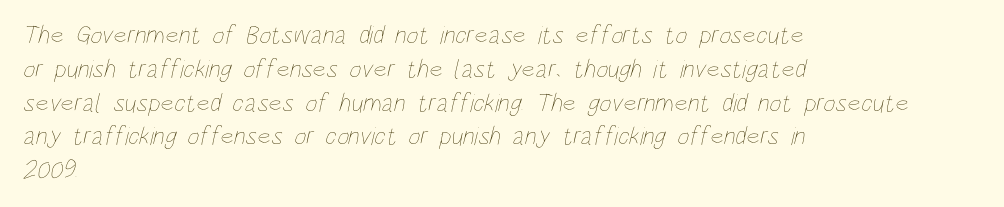
Heaviness? Minimal to ordinary, like unemphasized prose. The lines sit at an ordinary, default distance from one another. Nobody touched the tracking dial on this one. Line beginnings align vertically; line endings do not.
